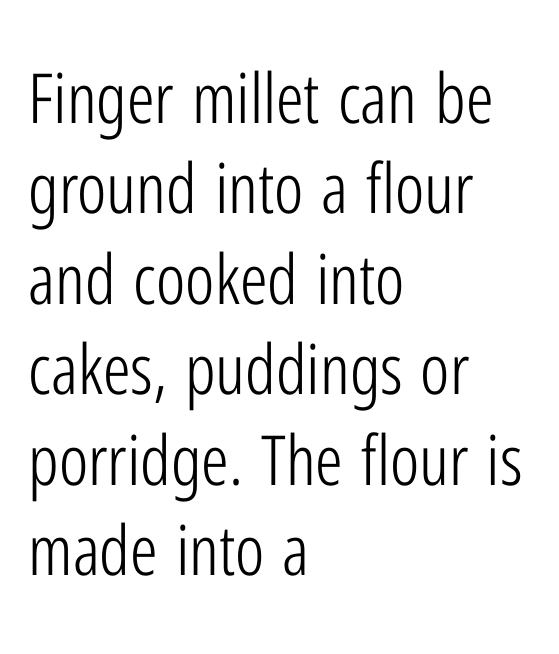
{"serif": "no", "italic": "no", "bold": "no", "weight": "light", "width": "condensed", "stroke_contrast": "low", "x_height": "medium", "monospaced": "no", "underline": "no", "align": "left", "line_spacing": "normal", "line_spacing_ratio": 1.31, "letter_spacing": "normal", "letter_spacing_em": 0.0, "glyph_px": 69}
